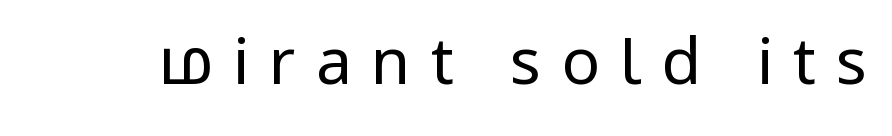
The image shows 64 px regular-weight, condensed sans-serif type, upright; set unusually wide letter spacing (+0.31 em), not underlined; low stroke contrast.
